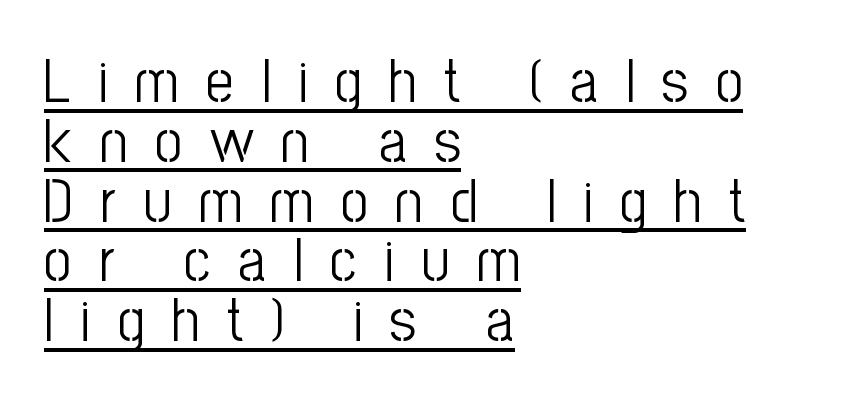
Q: Is the text bold? A: No.
Q: Is the text italic (slanted)? A: No, it is upright.
Q: Is the typeface a serif or a sans-serif typeface? A: Sans-serif.
Q: Is the text underlined? A: Yes.
Q: How is the paragraph aligned? A: Left-aligned.
Q: Is the spacing between letters normal or unusually wide? A: Unusually wide.
Q: Is the spacing between lines tight, normal or loose? A: Tight.
Q: Width (condensed, normal, or wide)? A: Condensed.
Q: Stroke contrast? A: Low.
Q: x-height? A: Medium.
Q: Monospaced? A: No.
